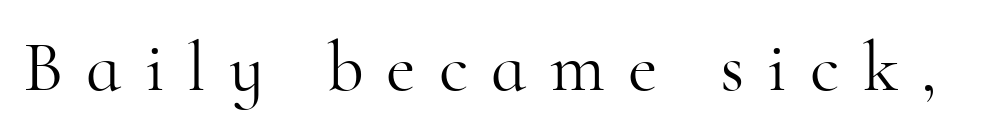
Q: Is the text bold? A: No.
Q: Is the text italic (slanted)? A: No, it is upright.
Q: Is the typeface a serif or a sans-serif typeface? A: Serif.
Q: Is the text underlined? A: No.
Q: Is the spacing between letters normal or unusually wide? A: Unusually wide.
Q: Width (condensed, normal, or wide)? A: Normal.
Q: Stroke contrast? A: High.
Q: x-height? A: Small.
Q: Monospaced? A: No.
